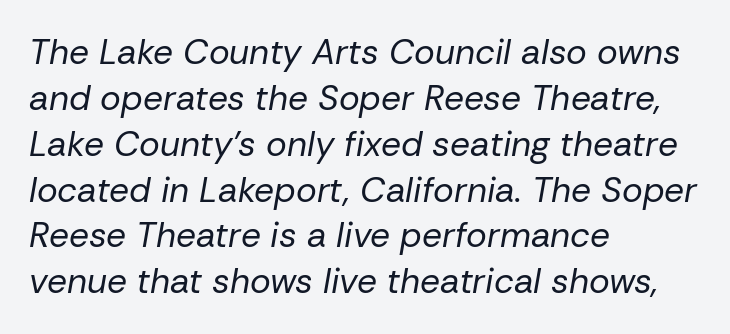
The image shows 35 px regular-weight type, italic (leaning right); set left-aligned, normal line spacing (1.31x), normal letter spacing, not underlined; low stroke contrast and a medium x-height.
